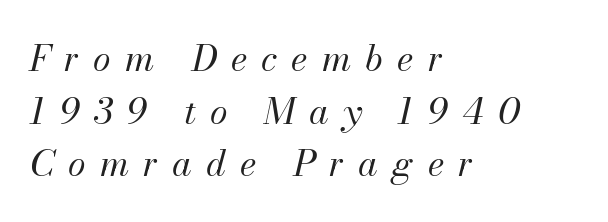
Q: Is the text bold? A: No.
Q: Is the text italic (slanted)? A: Yes, it leans right by about 13 degrees.
Q: Is the text underlined? A: No.
Q: How is the paragraph aligned? A: Left-aligned.
Q: Is the spacing between letters normal or unusually wide? A: Unusually wide.
Q: Is the spacing between lines tight, normal or loose? A: Normal.
Q: Width (condensed, normal, or wide)? A: Normal.
Q: Stroke contrast? A: Medium.
Q: x-height? A: Small.
Q: Monospaced? A: No.
